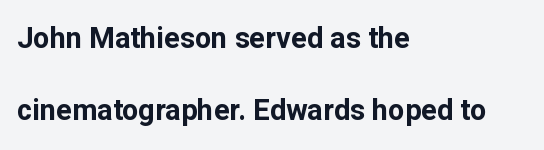
{"serif": "no", "italic": "no", "bold": "yes", "weight": "bold", "width": "normal", "stroke_contrast": "low", "x_height": "medium", "monospaced": "no", "underline": "no", "align": "left", "line_spacing": "loose", "line_spacing_ratio": 2.47, "letter_spacing": "normal", "letter_spacing_em": 0.0, "glyph_px": 29}
